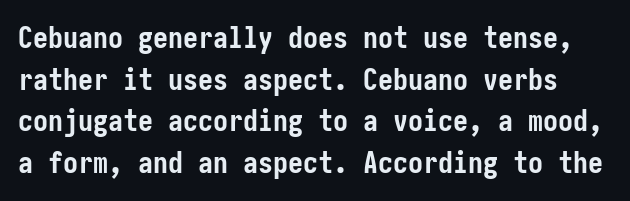
{"serif": "no", "italic": "no", "bold": "yes", "weight": "semibold", "width": "condensed", "stroke_contrast": "low", "x_height": "medium", "underline": "no", "line_spacing": "normal", "line_spacing_ratio": 1.39, "letter_spacing": "normal", "letter_spacing_em": 0.0, "glyph_px": 30}
